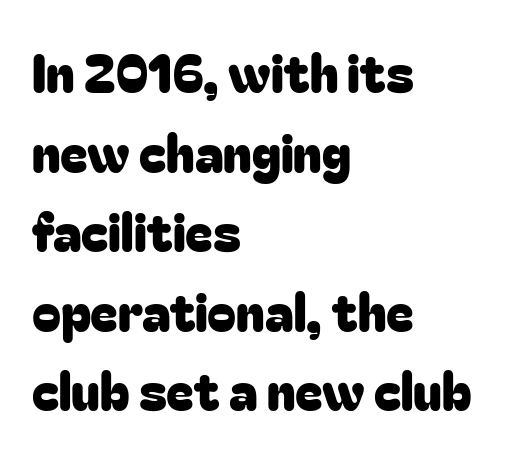
The image shows 52 px sans-serif type, upright; set left-aligned, normal line spacing (1.53x), normal letter spacing, not underlined; low stroke contrast and a medium x-height.
